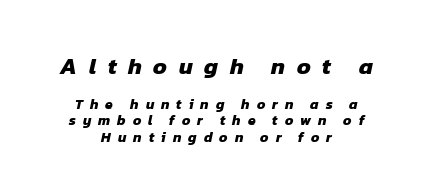
The image shows 23 px bold type; set centered, line spacing 1.16x, unusually wide letter spacing (+0.5 em), not underlined; the first (top) block is 1.64x larger.
